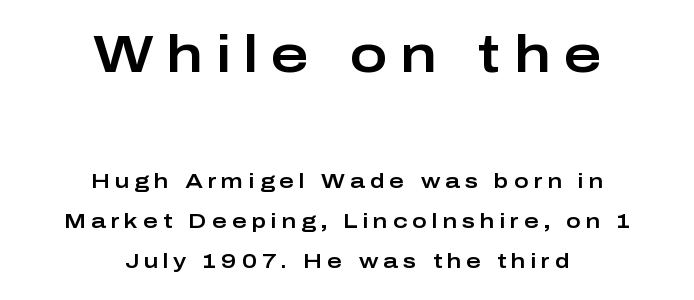
The font's upright variant was chosen for this text. You could fit nearly another row in the gap between these rows. The gap between lines stays unmarked. The paragraph shown floats in the horizontal middle.
